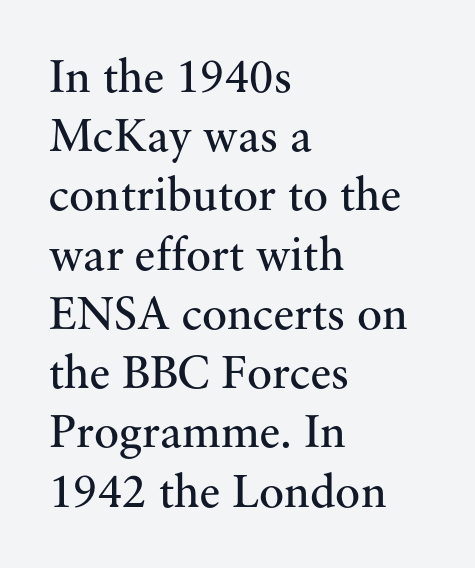
{"serif": "yes", "italic": "no", "bold": "no", "weight": "regular", "width": "normal", "stroke_contrast": "medium", "x_height": "small", "monospaced": "no", "underline": "no", "align": "left", "line_spacing": "normal", "line_spacing_ratio": 1.26, "letter_spacing": "normal", "letter_spacing_em": 0.0, "glyph_px": 47}
